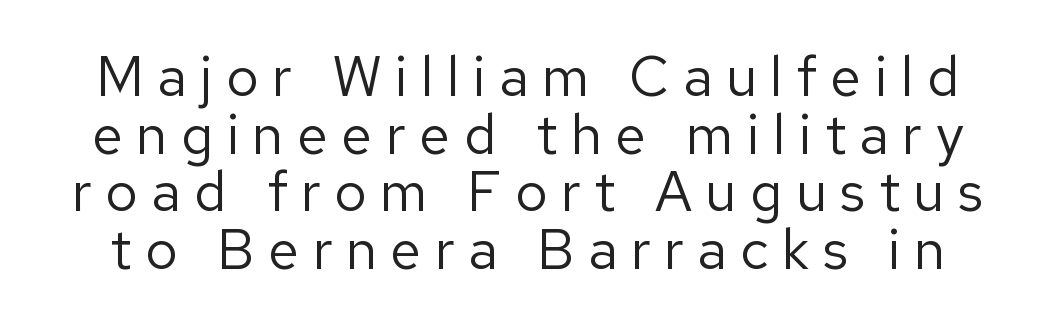
Characters follow at a spacing far wider than the type designer built in. Check under the words: just untouched page. Interline gaps are noticeably narrow in this sample. This is not heavy type; no bold has been used. Posture: upright roman. The letters advance in unequal steps, a hallmark of proportional type.
